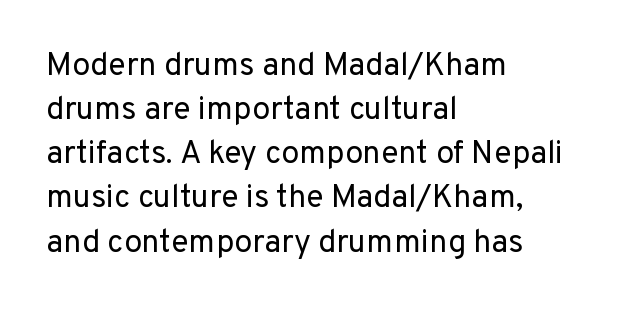
The image shows 32 px regular-weight sans-serif type, upright; set left-aligned, normal line spacing (1.38x), normal letter spacing, not underlined; low stroke contrast and a medium x-height.
